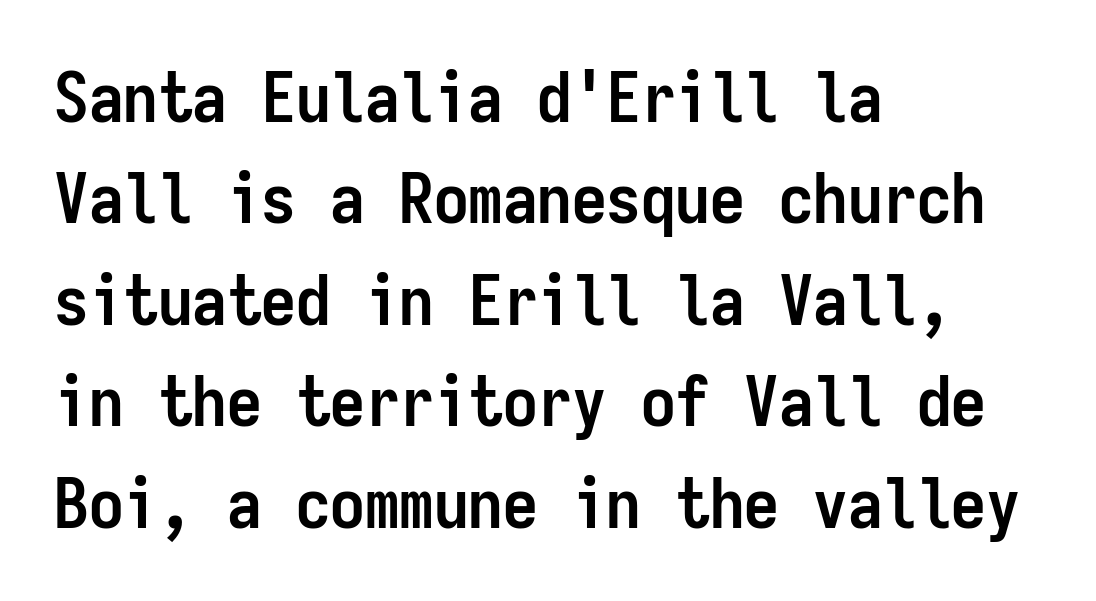
Typesetter's note: full bold, strokes at maximum text heaviness. The rendering anchors every line to the left-hand side. Beneath every word, the page is bare. These lines sit exactly where default settings would place them. You could call the tracking neutral — neither tight nor loose.
